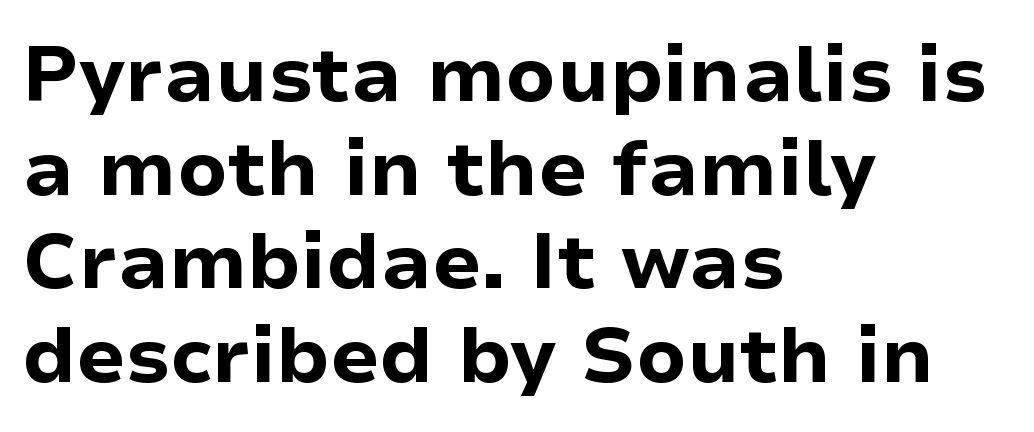
The image shows 78 px bold sans-serif type, upright; set left-aligned, line spacing 1.2x, normal letter spacing, not underlined; low stroke contrast and a medium x-height.
